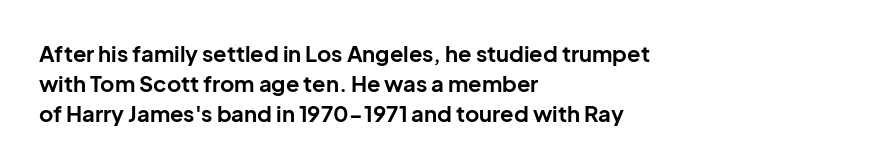
Q: Is the text bold? A: Yes.
Q: Is the text italic (slanted)? A: No, it is upright.
Q: Is the text underlined? A: No.
Q: How is the paragraph aligned? A: Left-aligned.
Q: Is the spacing between letters normal or unusually wide? A: Normal.
Q: Is the spacing between lines tight, normal or loose? A: Normal.
